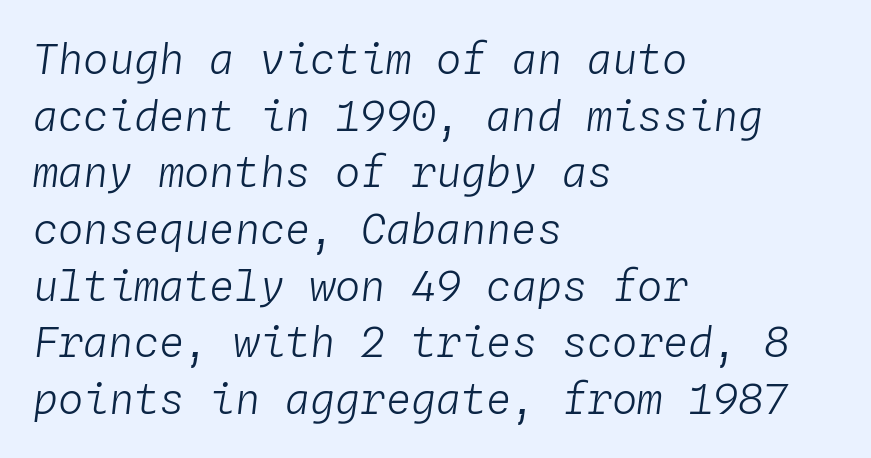
Q: Is the text bold? A: No.
Q: Is the text italic (slanted)? A: Yes, it leans right by about 4 degrees.
Q: Is the text underlined? A: No.
Q: How is the paragraph aligned? A: Left-aligned.
Q: Is the spacing between letters normal or unusually wide? A: Normal.
Q: Is the spacing between lines tight, normal or loose? A: Normal.
Q: Width (condensed, normal, or wide)? A: Normal.
Q: Stroke contrast? A: Low.
Q: x-height? A: Medium.
Q: Monospaced? A: Yes.
